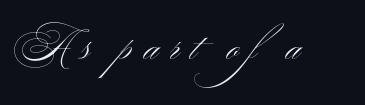
Q: Is the text bold? A: No.
Q: Is the text italic (slanted)? A: Yes.
Q: Is the typeface a serif or a sans-serif typeface? A: Sans-serif.
Q: Is the text underlined? A: No.
Q: Is the spacing between letters normal or unusually wide? A: Unusually wide.
Q: Width (condensed, normal, or wide)? A: Wide.
Q: Stroke contrast? A: Medium.
Q: x-height? A: Small.
Q: Monospaced? A: No.
